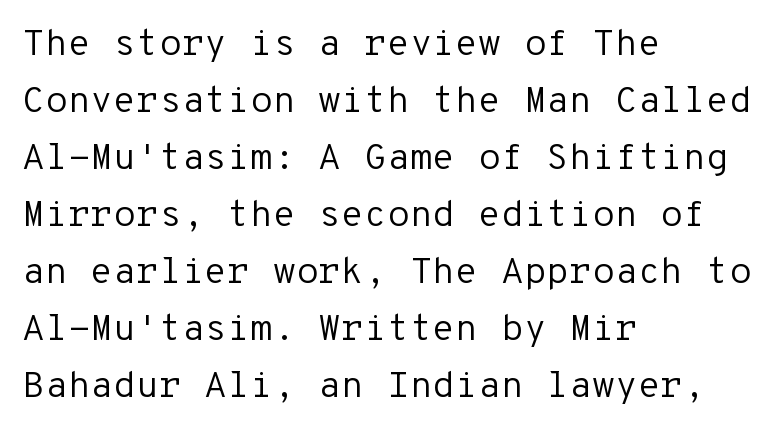
{"serif": "no", "italic": "no", "bold": "no", "weight": "regular", "width": "normal", "stroke_contrast": "low", "x_height": "medium", "monospaced": "yes", "underline": "no", "align": "left", "line_spacing": "normal", "line_spacing_ratio": 1.54, "letter_spacing": "normal", "letter_spacing_em": 0.0, "glyph_px": 37}
